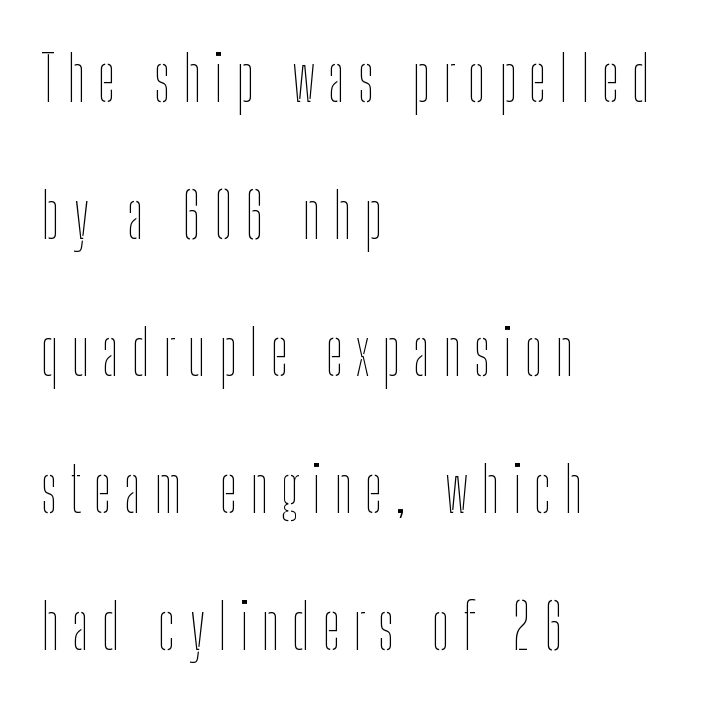
The font's upright variant was chosen for this text. Reading down the block, your eye returns to a fixed left position each line. Decoration check: the copy has no underline. Note the varied advance widths — an 'i' is clearly narrower than an 'm'. Successive baselines arrive slowly, with a big drop between each. The letters look calm and open, with moderate or lighter stems.
